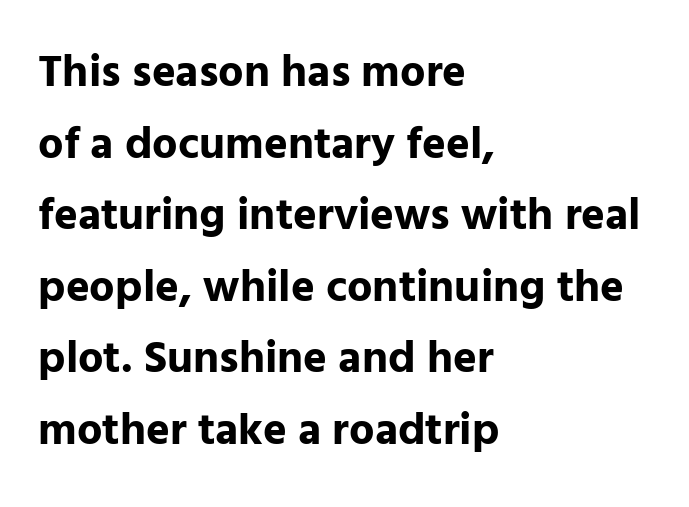
Q: Is the text bold? A: Yes.
Q: Is the text italic (slanted)? A: No, it is upright.
Q: Is the typeface a serif or a sans-serif typeface? A: Sans-serif.
Q: Is the text underlined? A: No.
Q: How is the paragraph aligned? A: Left-aligned.
Q: Is the spacing between letters normal or unusually wide? A: Normal.
Q: Is the spacing between lines tight, normal or loose? A: Normal.
Q: Width (condensed, normal, or wide)? A: Normal.
Q: Stroke contrast? A: Low.
Q: x-height? A: Medium.
Q: Monospaced? A: No.
